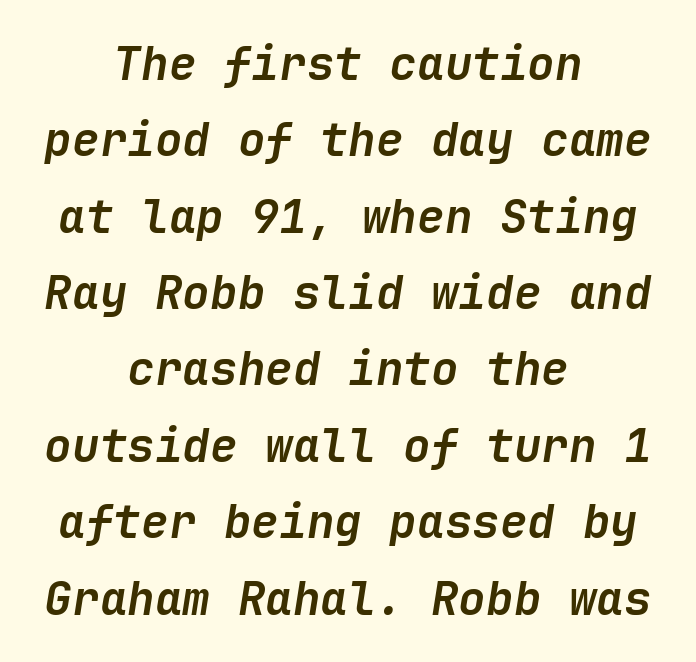
Q: Is the text bold? A: Yes.
Q: Is the text italic (slanted)? A: Yes, it leans right by about 9 degrees.
Q: Is the text underlined? A: No.
Q: How is the paragraph aligned? A: Centered.
Q: Is the spacing between letters normal or unusually wide? A: Normal.
Q: Is the spacing between lines tight, normal or loose? A: Normal.
Q: Width (condensed, normal, or wide)? A: Normal.
Q: Stroke contrast? A: Low.
Q: x-height? A: Medium.
